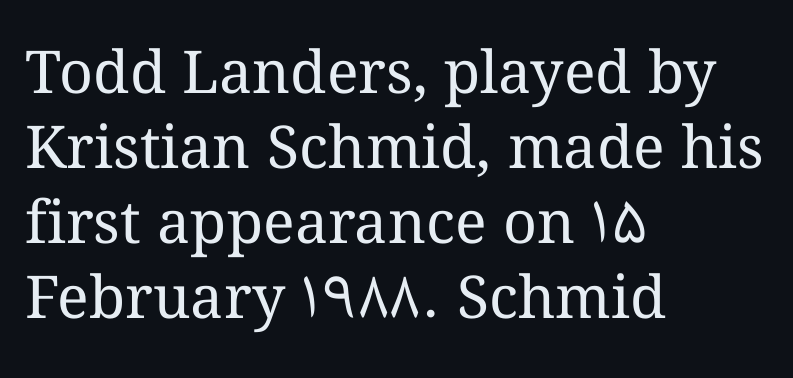
The image shows 59 px regular-weight type, upright; set left-aligned, normal line spacing (1.27x), normal letter spacing, not underlined; medium stroke contrast and a medium x-height.
